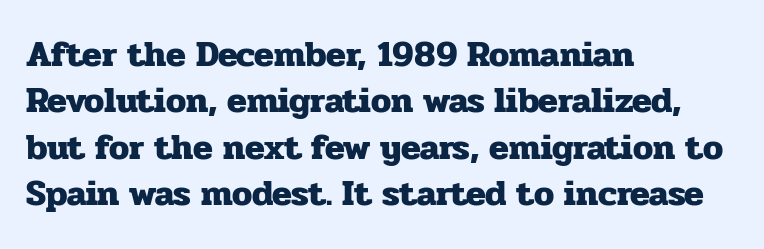
Q: Is the text bold? A: Yes.
Q: Is the text italic (slanted)? A: No, it is upright.
Q: Is the typeface a serif or a sans-serif typeface? A: Serif.
Q: Is the text underlined? A: No.
Q: How is the paragraph aligned? A: Left-aligned.
Q: Is the spacing between letters normal or unusually wide? A: Normal.
Q: Is the spacing between lines tight, normal or loose? A: Normal.
Q: Width (condensed, normal, or wide)? A: Normal.
Q: Stroke contrast? A: Low.
Q: x-height? A: Medium.
Q: Monospaced? A: No.
